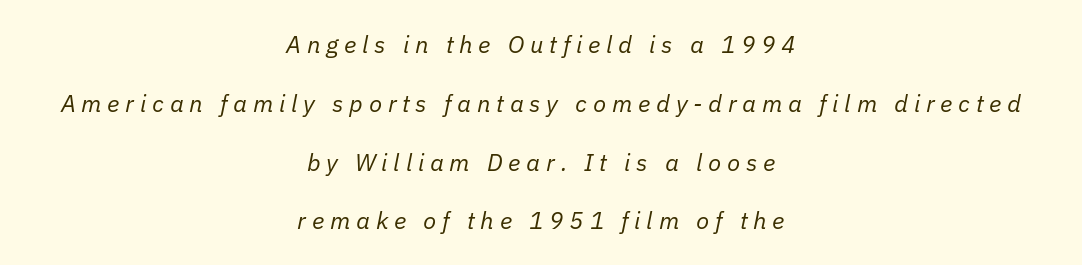
Q: Is the text bold? A: No.
Q: Is the text italic (slanted)? A: Yes, it leans right by about 11 degrees.
Q: Is the text underlined? A: No.
Q: How is the paragraph aligned? A: Centered.
Q: Is the spacing between letters normal or unusually wide? A: Unusually wide.
Q: Is the spacing between lines tight, normal or loose? A: Loose.
